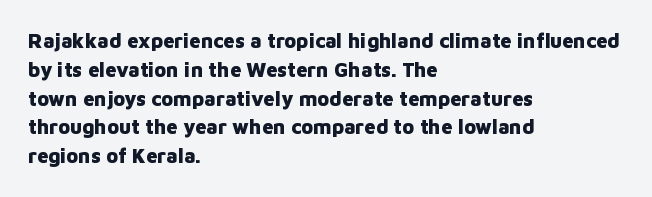
Line starts are locked; line ends wander. Bold? Absolutely — the strokes are thick and heavy. Nobody touched the tracking dial on this one. Bare-footed words on every line. These lines sit exactly where default settings would place them.
